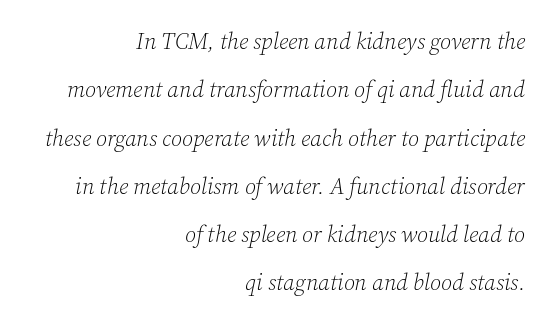
The line texture is even and compact thanks to regular tracking. Characters are canted at an angle relative to the baseline's perpendicular. The cut favours lightness, reaching ordinary text weight at its darkest. Where is the straight margin? On the right.
